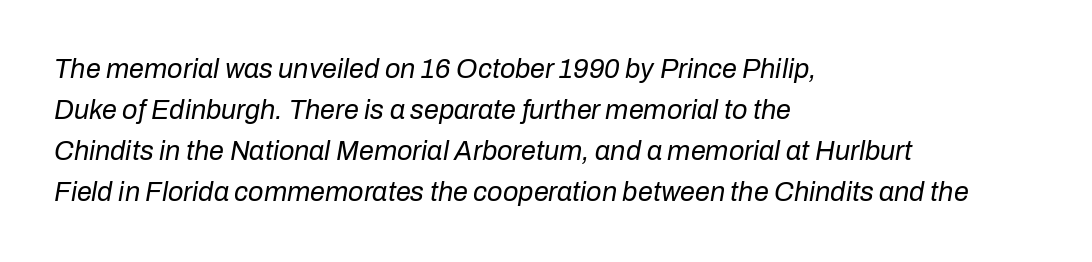
{"italic": "yes", "lean": "right", "slant_degrees": 10, "bold": "no", "underline": "no", "align": "left", "line_spacing": "normal", "line_spacing_ratio": 1.52, "letter_spacing": "normal", "letter_spacing_em": 0.0, "glyph_px": 27}
